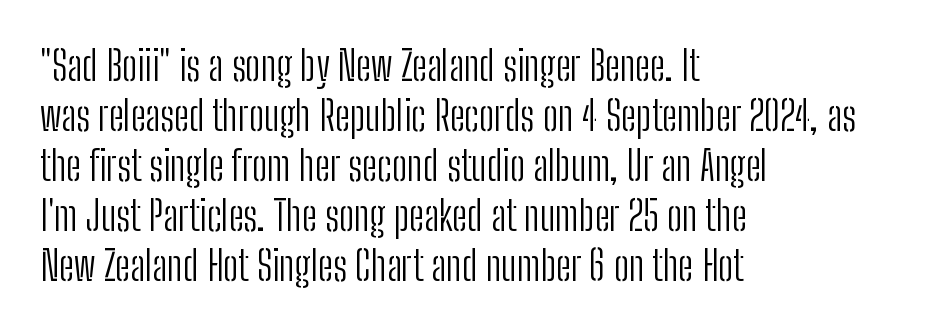
The image shows 41 px light, condensed sans-serif type, upright; set left-aligned, line spacing 1.22x, normal letter spacing, not underlined; low stroke contrast and a medium x-height.
